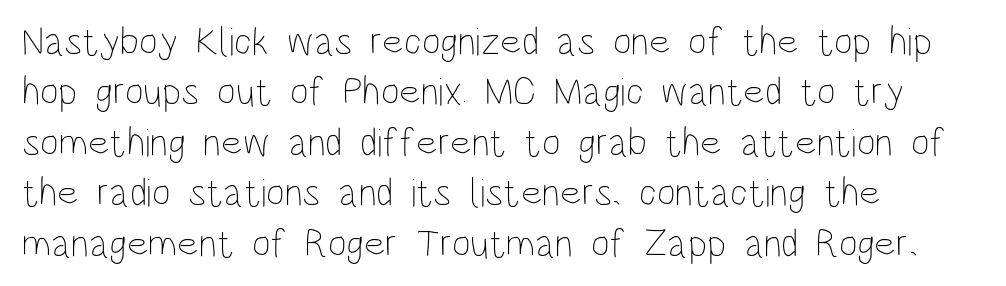
The image shows 40 px thin, condensed type, upright; set left-aligned, normal line spacing (1.26x), normal letter spacing, not underlined; low stroke contrast and a large x-height.
